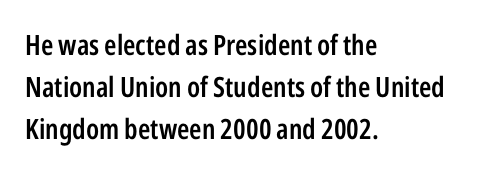
The image shows 28 px semibold, condensed sans-serif type, upright; set left-aligned, normal line spacing (1.5x), normal letter spacing, not underlined; low stroke contrast and a medium x-height.
